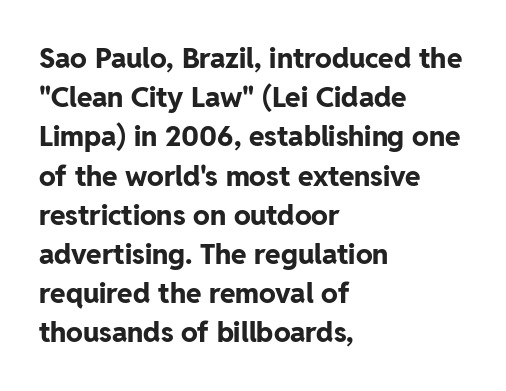
Varying glyph widths throughout — classic text-font behaviour. You can tell it's not italic because the verticals are truly vertical. I'd describe the lettering as bold — thick and assertive. The rows are spaced the way most documents space them. There is no visible air inserted between adjacent glyphs.
